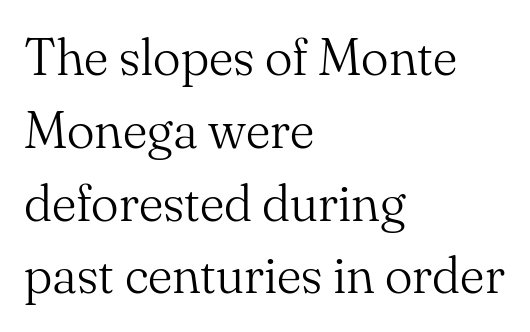
The image shows 52 px light serif type, upright; set left-aligned, normal line spacing (1.4x), normal letter spacing, not underlined; medium stroke contrast and a small x-height.
